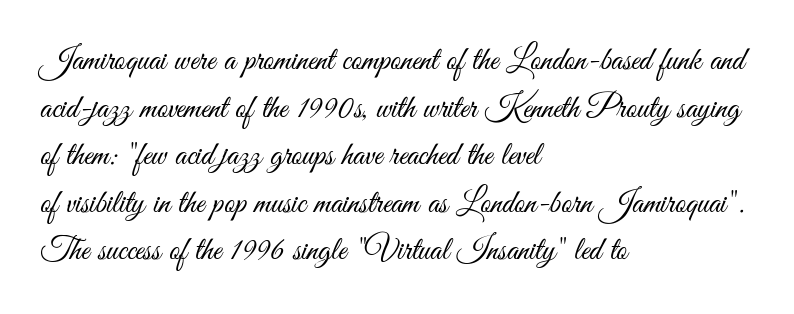
The image shows 33 px light, condensed sans-serif type; set left-aligned, normal line spacing (1.44x), normal letter spacing, not underlined; medium stroke contrast and a small x-height.
